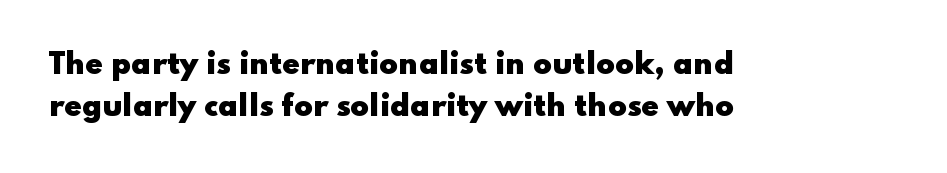
{"serif": "no", "italic": "no", "bold": "yes", "weight": "heavy", "width": "wide", "stroke_contrast": "low", "x_height": "small", "monospaced": "no", "underline": "no", "align": "left", "line_spacing": "normal", "line_spacing_ratio": 1.5, "letter_spacing": "normal", "letter_spacing_em": 0.0, "glyph_px": 28}
